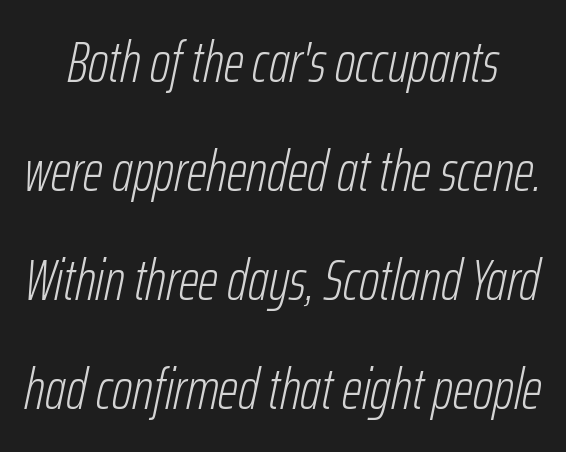
{"italic": "yes", "lean": "right", "slant_degrees": 12, "bold": "no", "weight": "light", "width": "condensed", "stroke_contrast": "low", "x_height": "medium", "monospaced": "no", "underline": "no", "line_spacing": "loose", "line_spacing_ratio": 1.91, "letter_spacing": "normal", "letter_spacing_em": 0.0, "glyph_px": 57}
